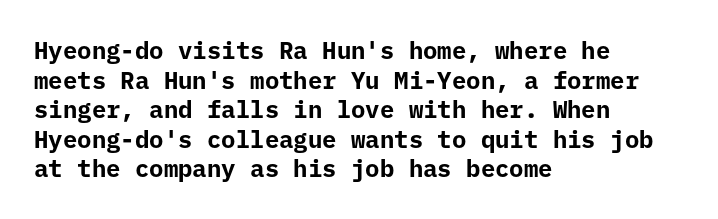
Q: Is the text bold? A: Yes.
Q: Is the text italic (slanted)? A: No, it is upright.
Q: Is the text underlined? A: No.
Q: How is the paragraph aligned? A: Left-aligned.
Q: Is the spacing between letters normal or unusually wide? A: Normal.
